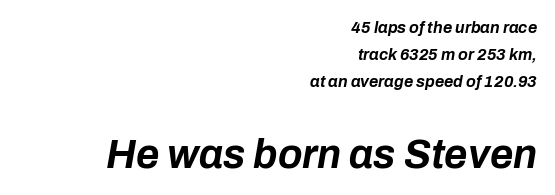
The image shows 40 px bold type, italic (leaning right); set right-aligned, normal line spacing (1.7x), normal letter spacing, not underlined; the second (bottom) block is 2.5x larger; low stroke contrast and a medium x-height.
